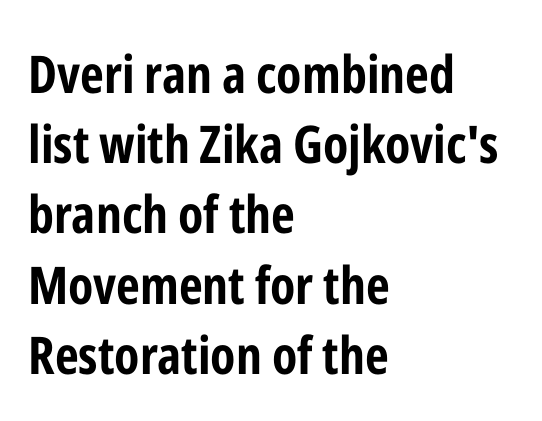
Regarding leading, the lines here are spaced in the standard way. Rule under the text: the space is simply empty. Here the designer chose a conventional face with non-uniform glyph widths. Thick stems and heavy bowls — unmistakably bold.
